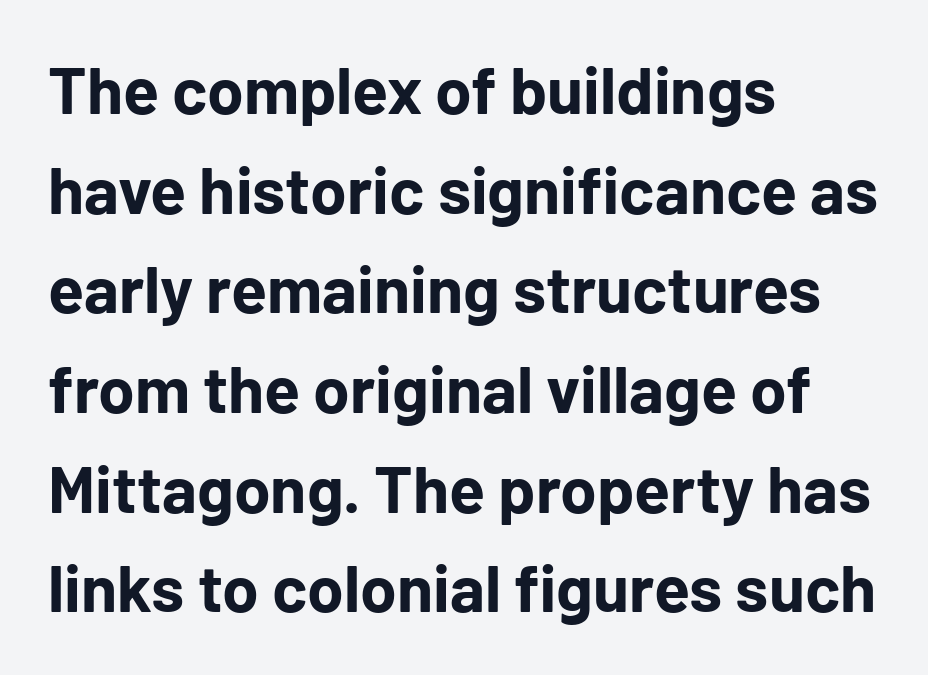
{"serif": "no", "italic": "no", "bold": "yes", "weight": "bold", "width": "normal", "stroke_contrast": "low", "x_height": "medium", "monospaced": "no", "underline": "no", "align": "left", "line_spacing": "normal", "line_spacing_ratio": 1.51, "letter_spacing": "normal", "letter_spacing_em": 0.0, "glyph_px": 66}
